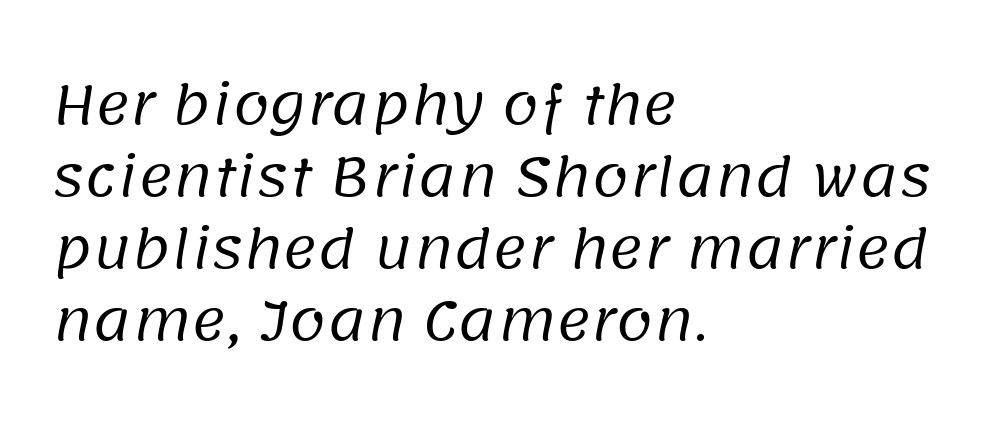
The image shows 53 px regular-weight sans-serif type; set left-aligned, normal line spacing (1.36x), normal letter spacing, not underlined; low stroke contrast and a large x-height.
